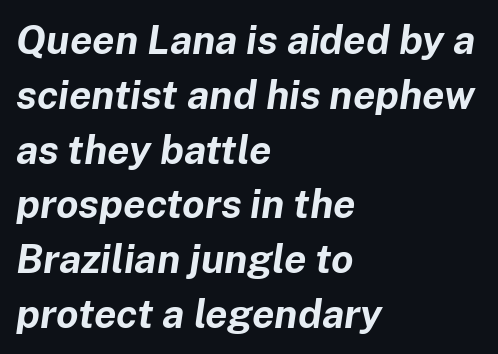
Any mark beneath the type? The region is blank. The setting favours the left margin, as ordinary paragraphs usually do. Reading down the column, the eye jumps a familiar distance to each next line. In terms of weight, the rendering is a true, heavy bold. The horizontal fit of the characters is conventional and even. These lines were composed using italics.
